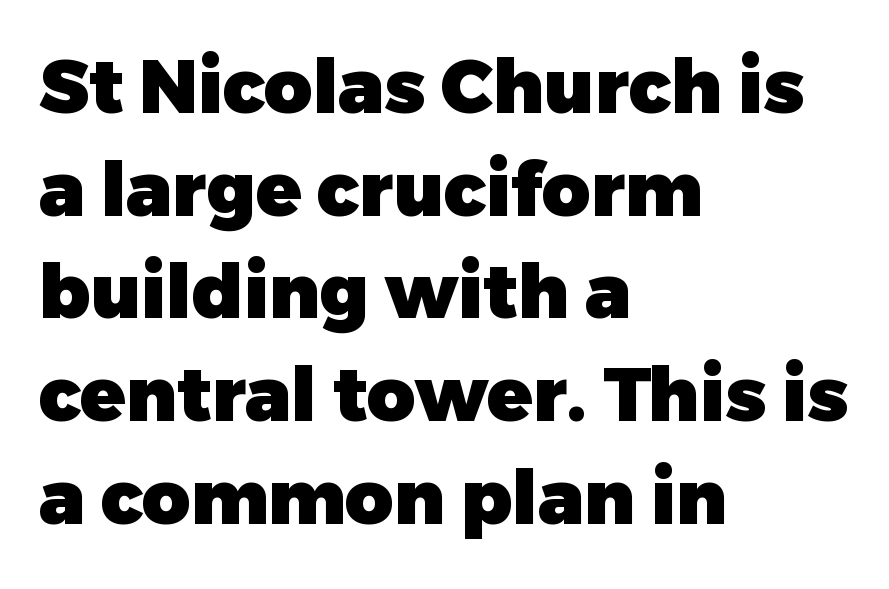
Q: Is the text bold? A: Yes.
Q: Is the text italic (slanted)? A: No, it is upright.
Q: Is the typeface a serif or a sans-serif typeface? A: Sans-serif.
Q: Is the text underlined? A: No.
Q: How is the paragraph aligned? A: Left-aligned.
Q: Is the spacing between letters normal or unusually wide? A: Normal.
Q: Is the spacing between lines tight, normal or loose? A: Normal.
Q: Width (condensed, normal, or wide)? A: Normal.
Q: Stroke contrast? A: Low.
Q: x-height? A: Medium.
Q: Monospaced? A: No.
